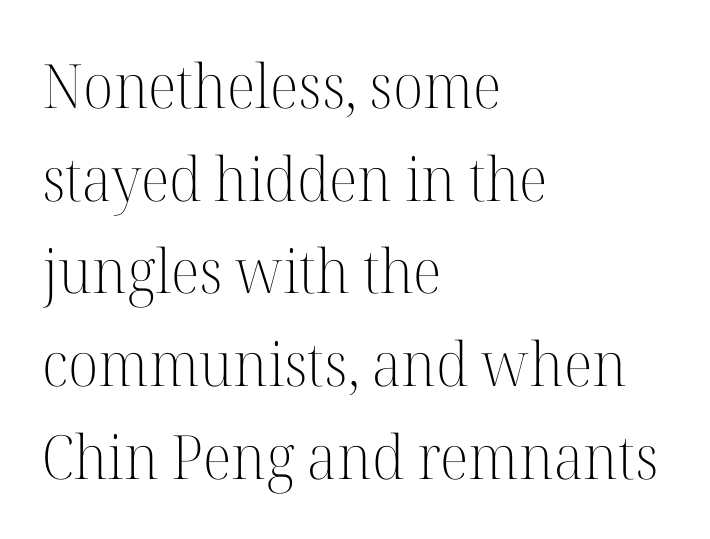
{"serif": "yes", "italic": "no", "bold": "no", "weight": "light", "width": "normal", "stroke_contrast": "high", "x_height": "medium", "monospaced": "no", "underline": "no", "align": "left", "line_spacing": "normal", "line_spacing_ratio": 1.52, "letter_spacing": "normal", "letter_spacing_em": 0.0, "glyph_px": 61}
